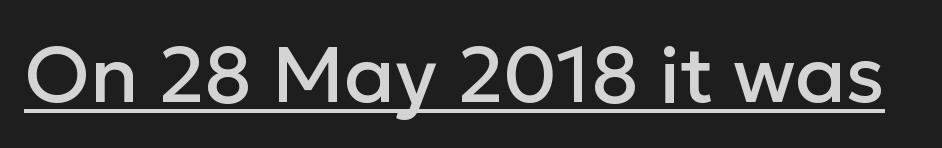
The image shows 79 px sans-serif type, upright; set normal letter spacing, underlined; low stroke contrast and a medium x-height.
